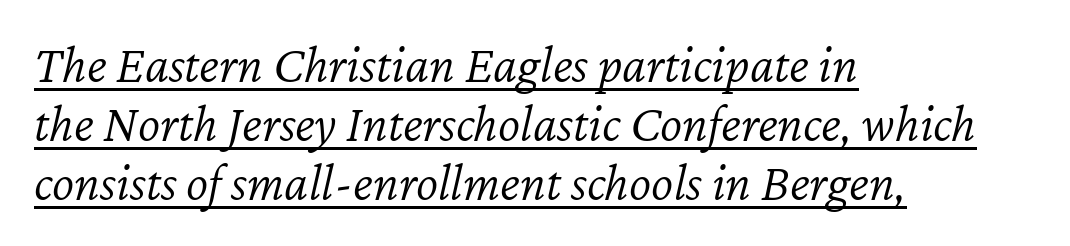
The image shows 53 px light type, italic (leaning right); set left-aligned, tight line spacing (1.11x), normal letter spacing, underlined; low stroke contrast and a medium x-height.
